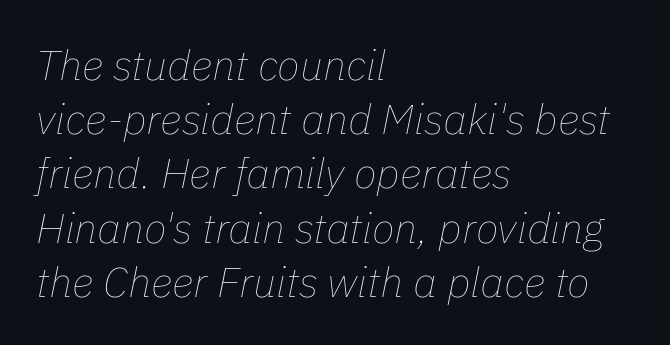
Q: Is the text bold? A: No.
Q: Is the text italic (slanted)? A: Yes, it leans right by about 11 degrees.
Q: Is the text underlined? A: No.
Q: How is the paragraph aligned? A: Left-aligned.
Q: Is the spacing between letters normal or unusually wide? A: Normal.
Q: Is the spacing between lines tight, normal or loose? A: Normal.
Q: Width (condensed, normal, or wide)? A: Normal.
Q: Stroke contrast? A: Low.
Q: x-height? A: Medium.
Q: Monospaced? A: No.
